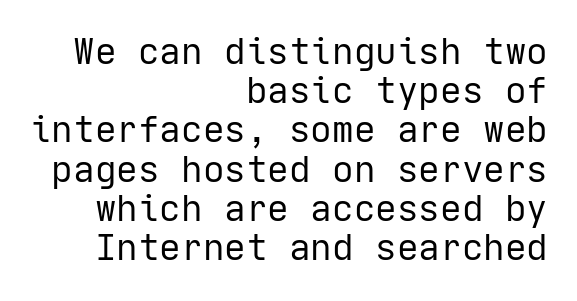
The zone under the glyphs is completely vacant. Each stroke keeps to a modest, everyday thickness or less. Reading down the column, the eye jumps only a short way to each next line. The rendering keeps characters at their native spacing. Caption: multi-line text, flush right, ragged left. Does the type have serifs? No, each stem ends abruptly.
